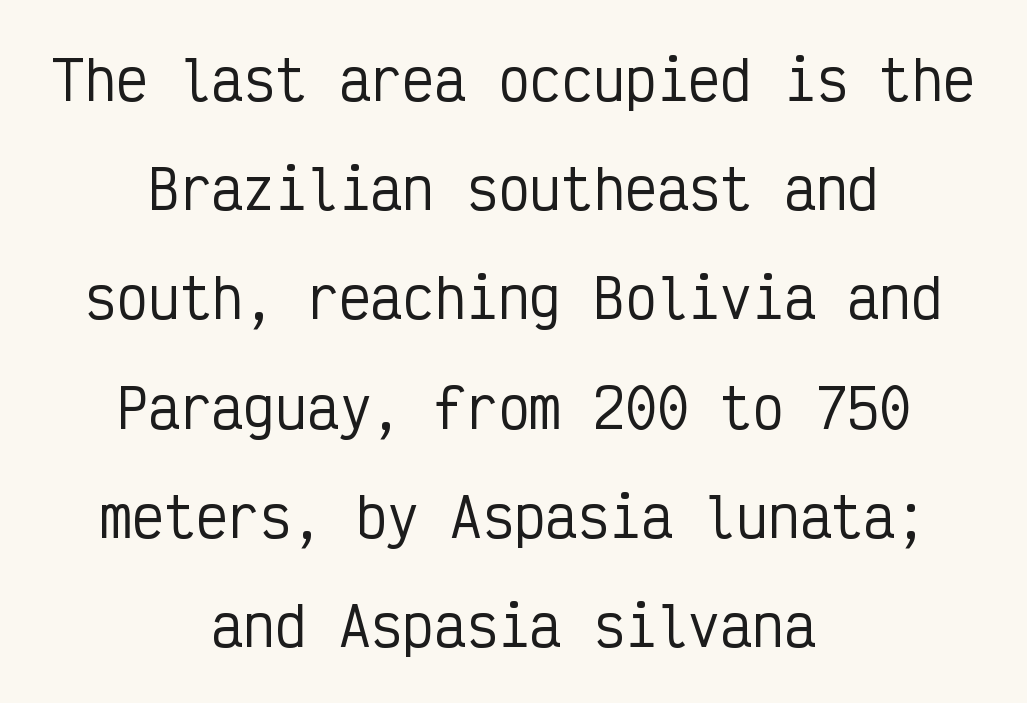
The image shows 53 px condensed sans-serif type, upright, monospaced; set centered, loose line spacing (2.06x), normal letter spacing, not underlined; low stroke contrast and a medium x-height.
